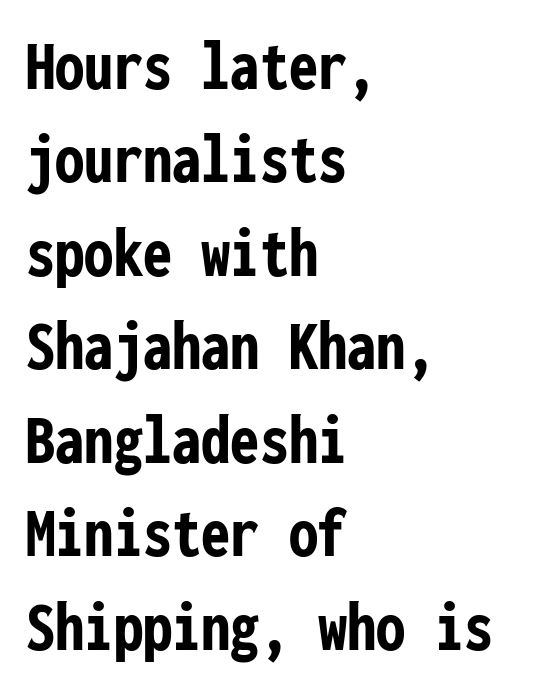
{"serif": "no", "italic": "no", "bold": "yes", "weight": "semibold", "width": "condensed", "stroke_contrast": "low", "x_height": "medium", "monospaced": "yes", "underline": "no", "align": "left", "line_spacing": "normal", "line_spacing_ratio": 1.28, "letter_spacing": "normal", "letter_spacing_em": 0.0, "glyph_px": 73}
